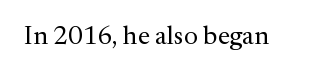
The image shows 26 px text type, upright; set normal letter spacing, not underlined.
